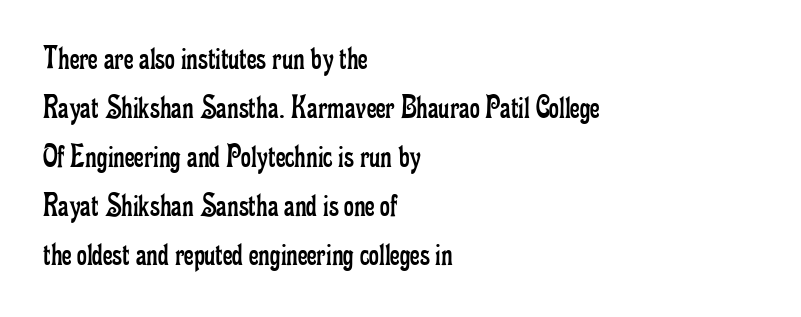
{"serif": "yes", "italic": "no", "bold": "no", "weight": "regular", "width": "condensed", "stroke_contrast": "low", "x_height": "small", "monospaced": "no", "underline": "no", "align": "left", "line_spacing": "normal", "line_spacing_ratio": 1.44, "letter_spacing": "normal", "letter_spacing_em": 0.0, "glyph_px": 34}
